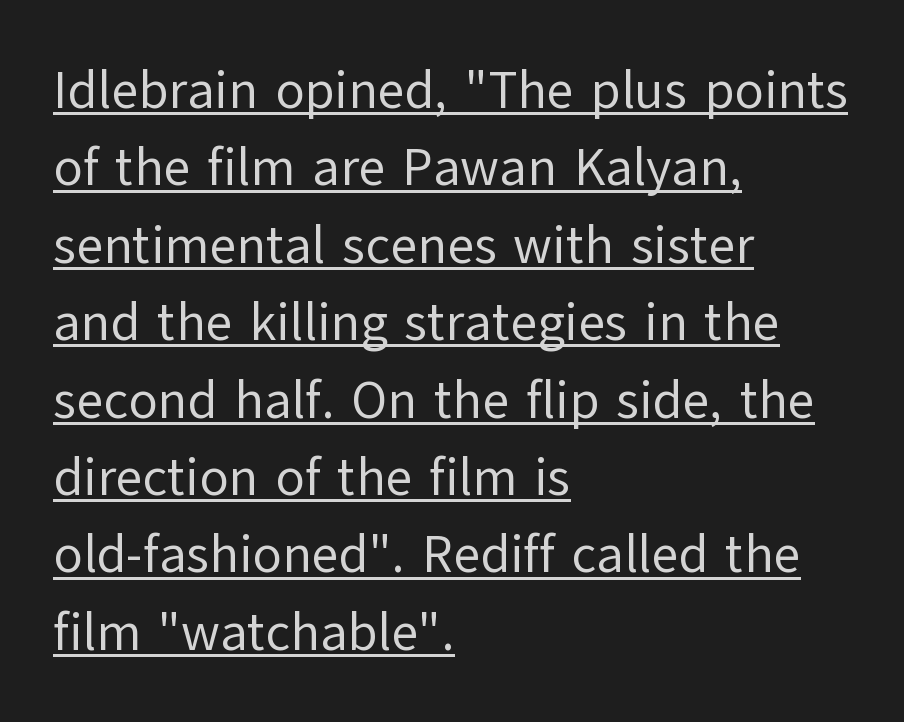
The image shows 53 px regular-weight sans-serif type, upright; set left-aligned, normal line spacing (1.46x), normal letter spacing, underlined; low stroke contrast and a medium x-height.
